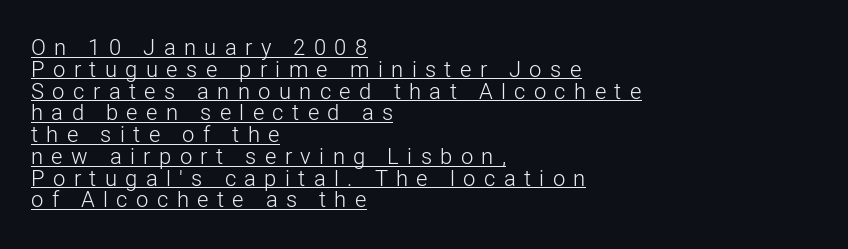
Characters follow at a spacing far wider than the type designer built in. Stem width sits at or under what a default text font uses. The setting favours the left margin, as ordinary paragraphs usually do. The words here are underlined. Notice how the stems are strictly vertical — no italics here.
